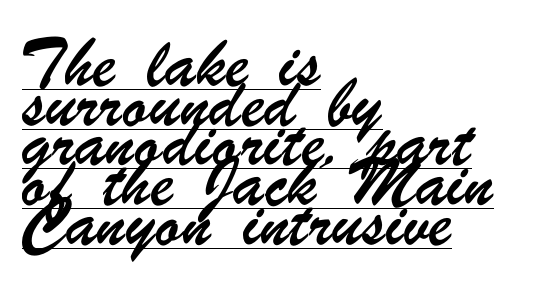
{"serif": "no", "width": "condensed", "stroke_contrast": "low", "x_height": "small", "monospaced": "no", "underline": "yes", "align": "left", "line_spacing": "normal", "line_spacing_ratio": 1.28, "letter_spacing": "normal", "letter_spacing_em": 0.0, "glyph_px": 31}
